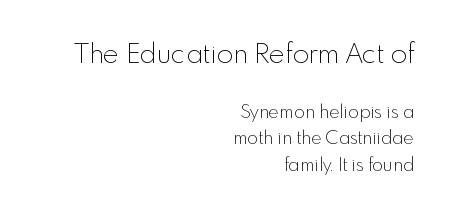
Q: Is the text bold? A: No.
Q: Is the text italic (slanted)? A: No, it is upright.
Q: Is the text underlined? A: No.
Q: How is the paragraph aligned? A: Right-aligned.
Q: Is the spacing between letters normal or unusually wide? A: Normal.
Q: Is the spacing between lines tight, normal or loose? A: Normal.
Q: Which block of text is set in a larger size, the first (top) or the second (bottom)? A: The first (top) one.
